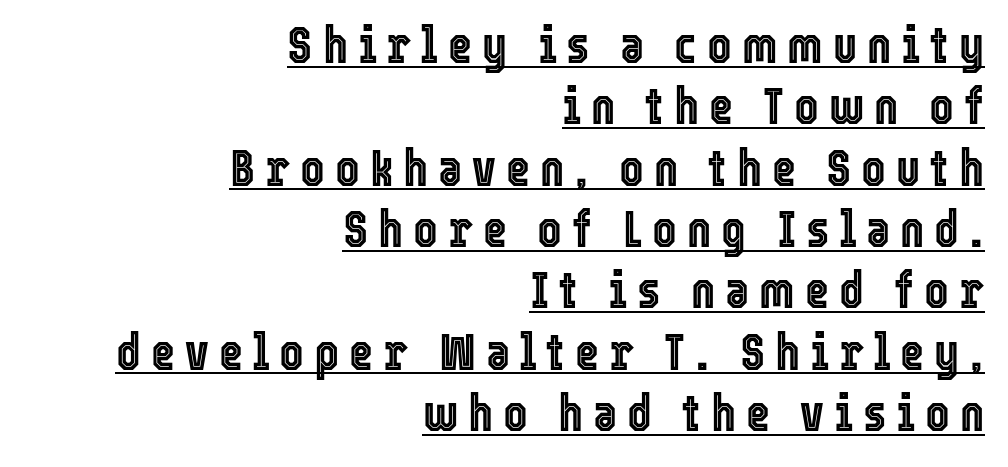
Q: Is the text italic (slanted)? A: No, it is upright.
Q: Is the text underlined? A: Yes.
Q: How is the paragraph aligned? A: Right-aligned.
Q: Width (condensed, normal, or wide)? A: Condensed.
Q: x-height? A: Medium.
Q: Monospaced? A: No.
